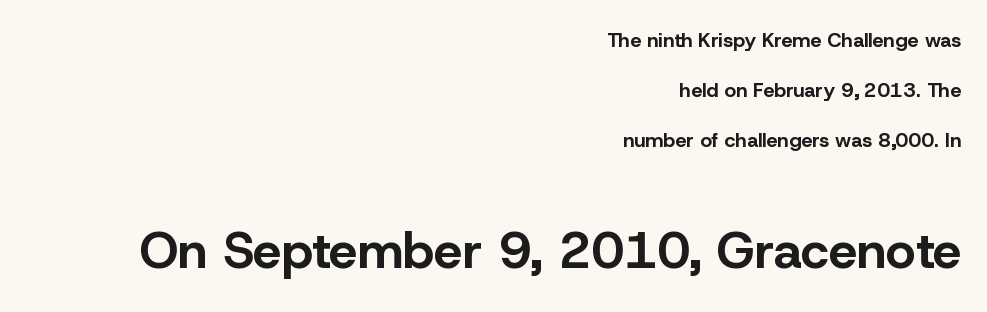
{"serif": "no", "italic": "no", "bold": "yes", "weight": "bold", "width": "normal", "stroke_contrast": "low", "x_height": "medium", "monospaced": "no", "underline": "no", "align": "right", "line_spacing": "loose", "line_spacing_ratio": 2.49, "letter_spacing": "normal", "letter_spacing_em": 0.0, "larger_block": "second", "size_ratio": 2.55, "glyph_px": 51}
